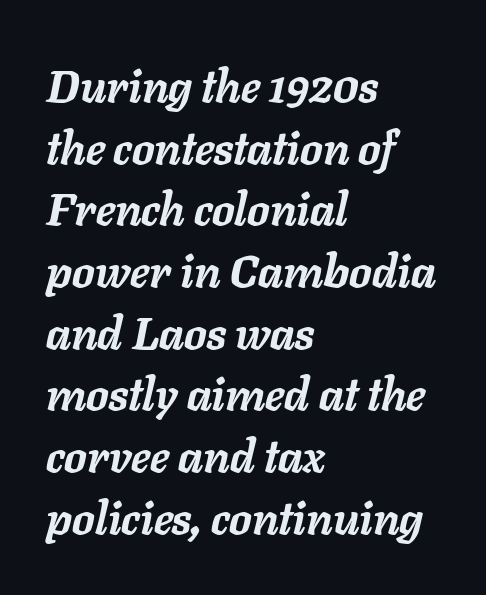
{"italic": "yes", "lean": "right", "slant_degrees": 11, "bold": "yes", "weight": "semibold", "width": "normal", "stroke_contrast": "low", "x_height": "medium", "monospaced": "no", "underline": "no", "align": "left", "line_spacing": "normal", "line_spacing_ratio": 1.37, "letter_spacing": "normal", "letter_spacing_em": 0.0, "glyph_px": 45}
